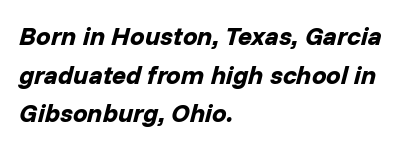
The image shows 26 px bold type, italic (leaning right); set left-aligned, normal line spacing (1.49x), normal letter spacing, not underlined.
